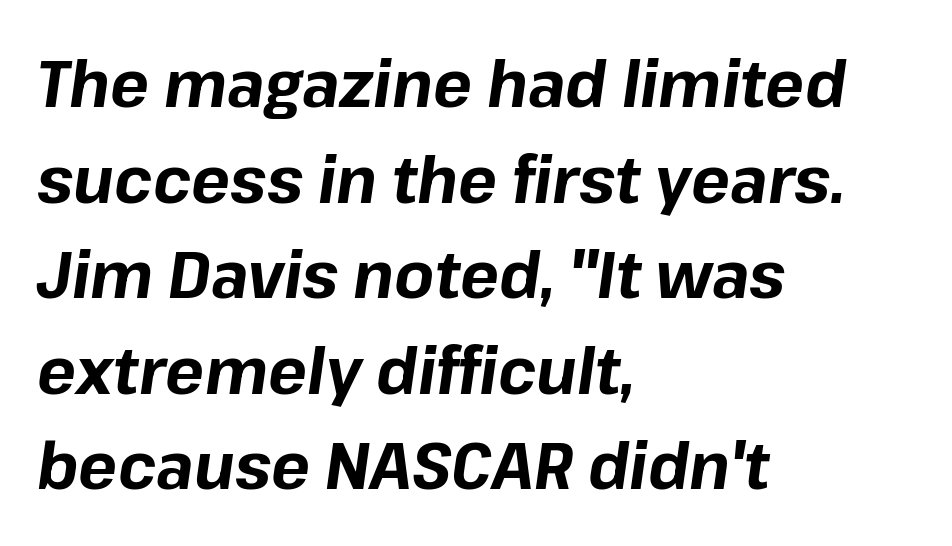
The image shows 65 px bold type, italic (leaning right); set left-aligned, normal line spacing (1.47x), normal letter spacing, not underlined; low stroke contrast and a medium x-height.
